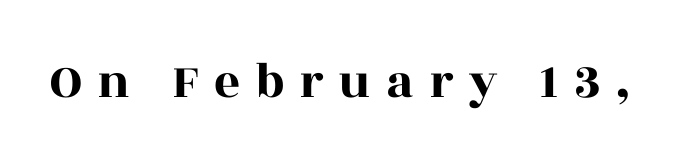
The image shows 51 px wide serif type, upright; set unusually wide letter spacing (+0.3 em), not underlined; a large x-height.
